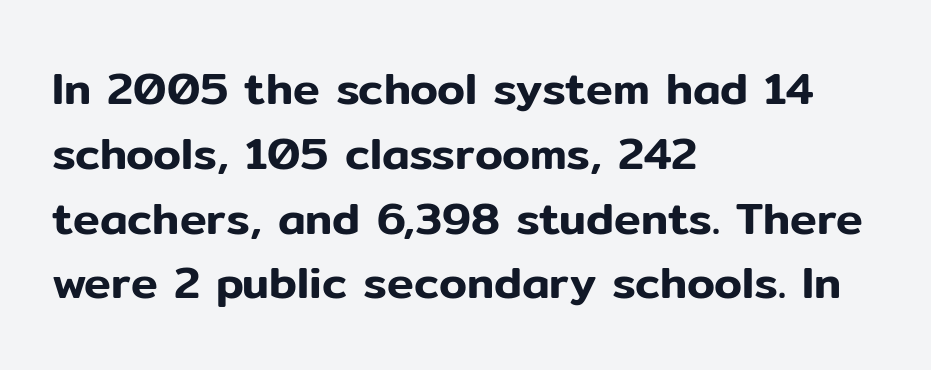
Q: Is the text italic (slanted)? A: No, it is upright.
Q: Is the typeface a serif or a sans-serif typeface? A: Sans-serif.
Q: Is the text underlined? A: No.
Q: How is the paragraph aligned? A: Left-aligned.
Q: Is the spacing between letters normal or unusually wide? A: Normal.
Q: Is the spacing between lines tight, normal or loose? A: Normal.
Q: Width (condensed, normal, or wide)? A: Normal.
Q: Stroke contrast? A: Low.
Q: x-height? A: Medium.
Q: Monospaced? A: No.
